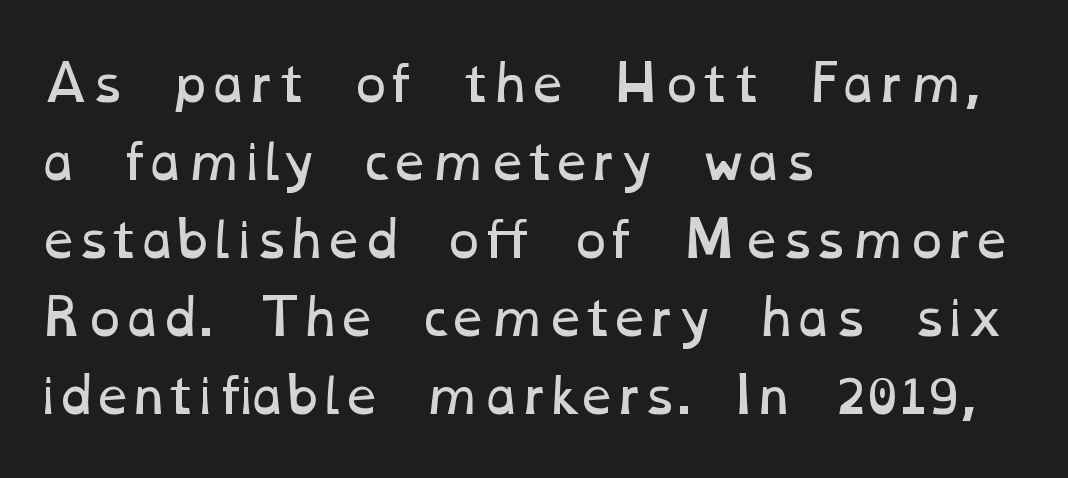
The image shows 49 px regular-weight, wide type; set left-aligned, normal line spacing (1.59x), normal letter spacing, not underlined; low stroke contrast and a medium x-height.
